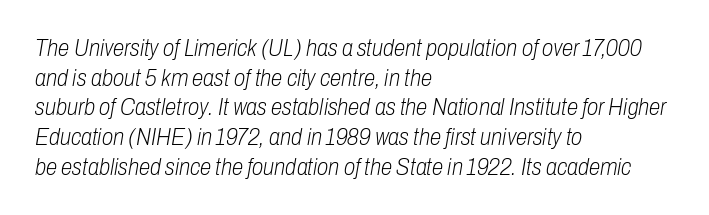
{"italic": "yes", "lean": "right", "slant_degrees": 10, "bold": "no", "underline": "no", "align": "left", "line_spacing": "normal", "line_spacing_ratio": 1.29, "letter_spacing": "normal", "letter_spacing_em": 0.0, "glyph_px": 23}
